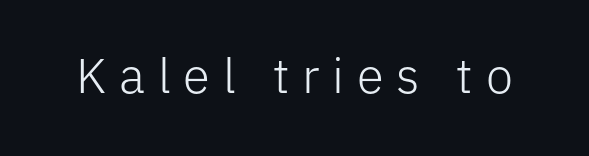
{"serif": "no", "italic": "no", "bold": "no", "weight": "light", "width": "normal", "stroke_contrast": "low", "x_height": "medium", "monospaced": "no", "underline": "no", "letter_spacing": "wide", "letter_spacing_em": 0.26, "glyph_px": 49}
